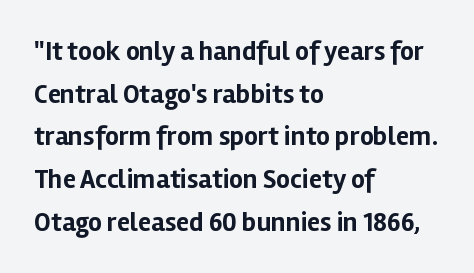
The image shows 27 px bold type, upright; set left-aligned, normal line spacing (1.58x), normal letter spacing, not underlined.
